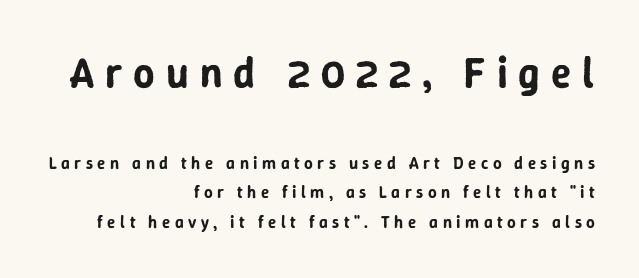
Q: Is the text italic (slanted)? A: No, it is upright.
Q: Is the typeface a serif or a sans-serif typeface? A: Sans-serif.
Q: Is the text underlined? A: No.
Q: How is the paragraph aligned? A: Right-aligned.
Q: Is the spacing between letters normal or unusually wide? A: Unusually wide.
Q: Which block of text is set in a larger size, the first (top) or the second (bottom)? A: The first (top) one.
Q: Width (condensed, normal, or wide)? A: Normal.
Q: Stroke contrast? A: Low.
Q: x-height? A: Medium.
Q: Monospaced? A: No.
